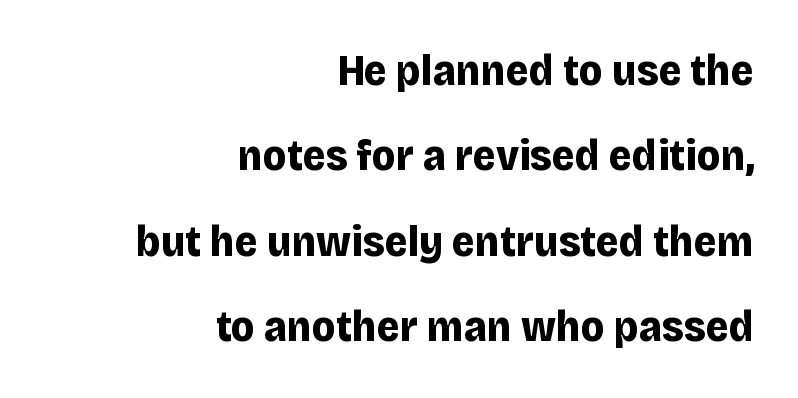
Q: Is the text bold? A: Yes.
Q: Is the text italic (slanted)? A: No, it is upright.
Q: Is the typeface a serif or a sans-serif typeface? A: Sans-serif.
Q: Is the text underlined? A: No.
Q: How is the paragraph aligned? A: Right-aligned.
Q: Is the spacing between letters normal or unusually wide? A: Normal.
Q: Is the spacing between lines tight, normal or loose? A: Loose.
Q: Width (condensed, normal, or wide)? A: Normal.
Q: Stroke contrast? A: Low.
Q: x-height? A: Large.
Q: Monospaced? A: No.
